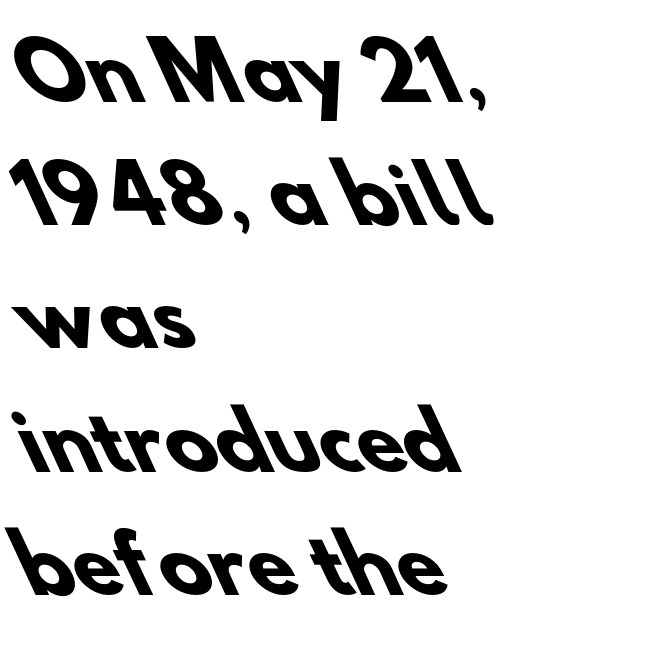
No feet cap the strokes, marking this as sans-serif type. Every letter is thick-stroked: bold, no question. Whoever set this chose a conventional vertical rhythm. The words here are not underlined. The rendering anchors every line to the left-hand side. No extra tracking has been applied to these lines.
